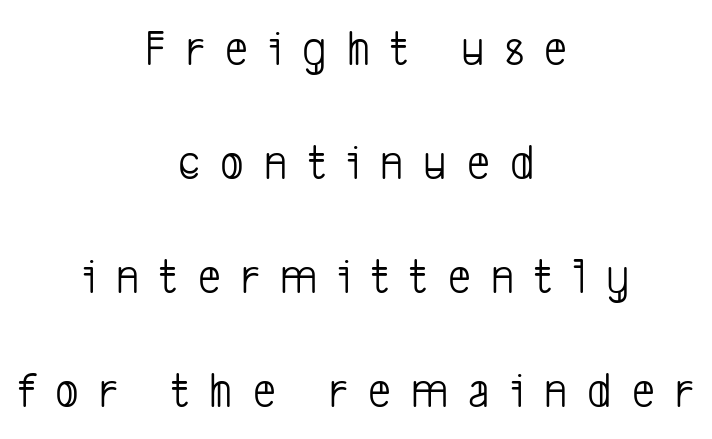
Q: Is the text bold? A: No.
Q: Is the typeface a serif or a sans-serif typeface? A: Sans-serif.
Q: Is the text underlined? A: No.
Q: How is the paragraph aligned? A: Centered.
Q: Is the spacing between letters normal or unusually wide? A: Unusually wide.
Q: Is the spacing between lines tight, normal or loose? A: Loose.
Q: Width (condensed, normal, or wide)? A: Condensed.
Q: Stroke contrast? A: Low.
Q: x-height? A: Medium.
Q: Monospaced? A: No.
